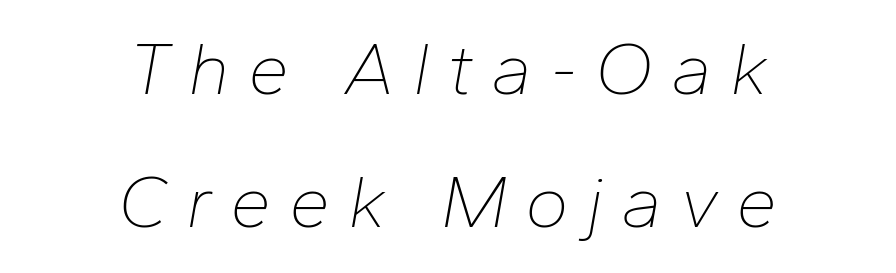
The image shows 74 px thin type, italic (leaning right); set centered, line spacing 1.8x, unusually wide letter spacing (+0.24 em), not underlined; low stroke contrast and a medium x-height.
